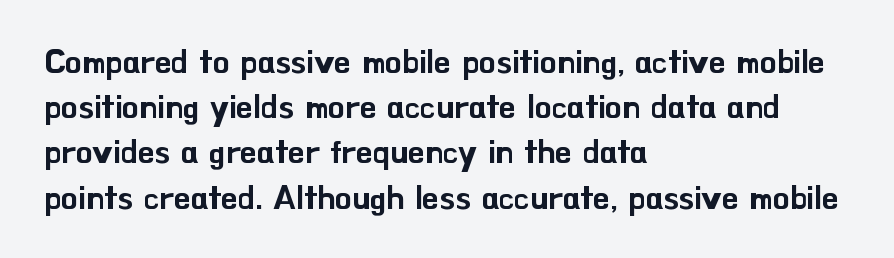
{"serif": "no", "italic": "no", "width": "normal", "stroke_contrast": "low", "x_height": "small", "monospaced": "no", "underline": "no", "align": "left", "line_spacing": "normal", "line_spacing_ratio": 1.37, "letter_spacing": "normal", "letter_spacing_em": 0.0, "glyph_px": 33}
